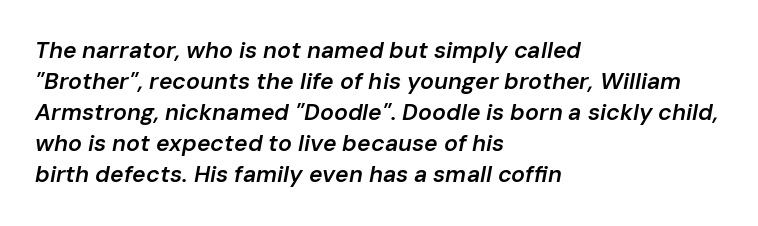
Tracking here is standard; glyphs follow each other at the usual distance. The passage shown stacks its lines at a standard gap. The sample has been set in demibold, a notch under bold. Observe the lean: these are italic letterforms. Words float on clear page, feet unadorned.
